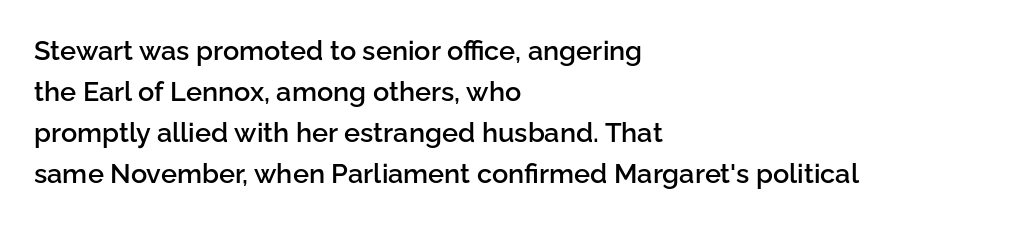
{"italic": "no", "bold": "semi", "underline": "no", "align": "left", "line_spacing": "normal", "line_spacing_ratio": 1.52, "letter_spacing": "normal", "letter_spacing_em": 0.0, "glyph_px": 27}
